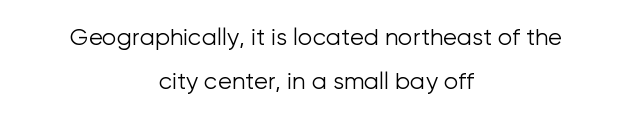
The image shows 23 px text type, upright; set centered, loose line spacing (1.93x), normal letter spacing, not underlined.
